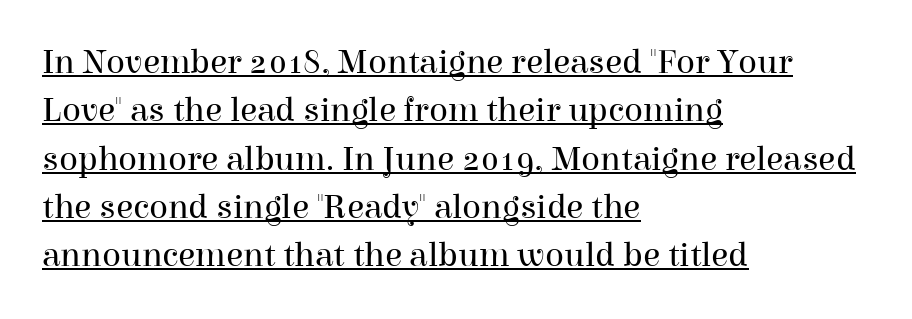
Q: Is the text bold? A: No.
Q: Is the text italic (slanted)? A: No, it is upright.
Q: Is the typeface a serif or a sans-serif typeface? A: Serif.
Q: Is the text underlined? A: Yes.
Q: How is the paragraph aligned? A: Left-aligned.
Q: Is the spacing between letters normal or unusually wide? A: Normal.
Q: Is the spacing between lines tight, normal or loose? A: Normal.
Q: Width (condensed, normal, or wide)? A: Normal.
Q: Stroke contrast? A: High.
Q: x-height? A: Medium.
Q: Monospaced? A: No.
